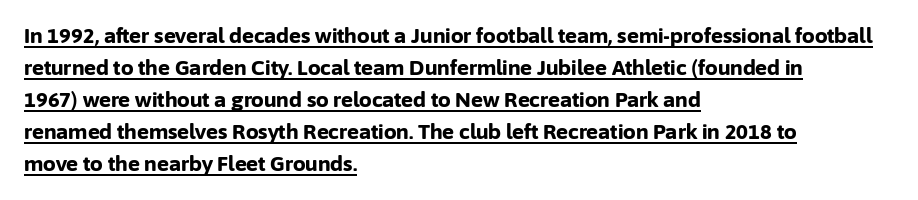
Q: Is the text bold? A: Yes.
Q: Is the text italic (slanted)? A: No, it is upright.
Q: Is the text underlined? A: Yes.
Q: How is the paragraph aligned? A: Left-aligned.
Q: Is the spacing between letters normal or unusually wide? A: Normal.
Q: Is the spacing between lines tight, normal or loose? A: Normal.
